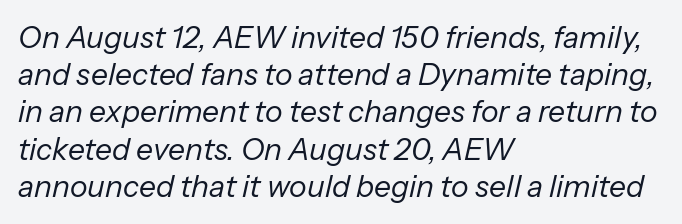
{"italic": "yes", "lean": "right", "slant_degrees": 13, "bold": "no", "weight": "regular", "width": "normal", "stroke_contrast": "low", "x_height": "medium", "monospaced": "no", "underline": "no", "align": "left", "line_spacing_ratio": 1.24, "letter_spacing": "normal", "letter_spacing_em": 0.0, "glyph_px": 30}
